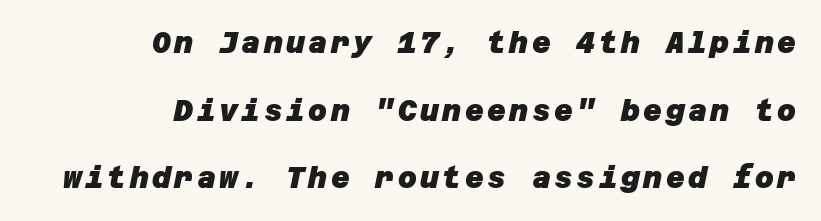
The image shows 29 px heavy sans-serif type; set right-aligned, loose line spacing (2.33x), not underlined; low stroke contrast and a large x-height.
